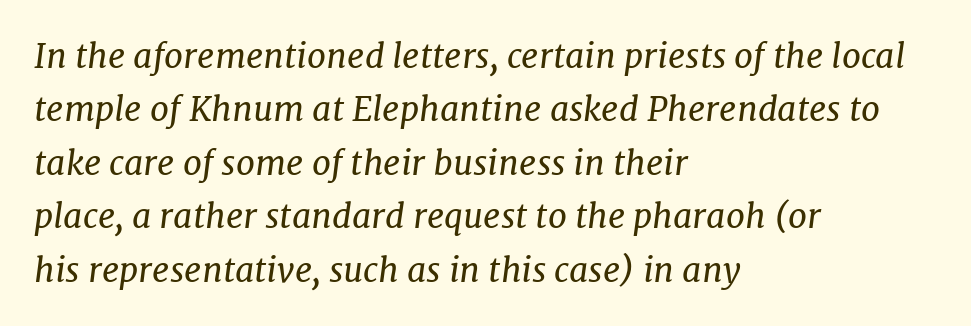
The font family rendered here belongs to the serif group. Successive baselines arrive at the customary interval. Does extra space separate the letters? No, they use regular spacing. Visually the block forms a straight wall on the left and a jagged coastline on the right.
